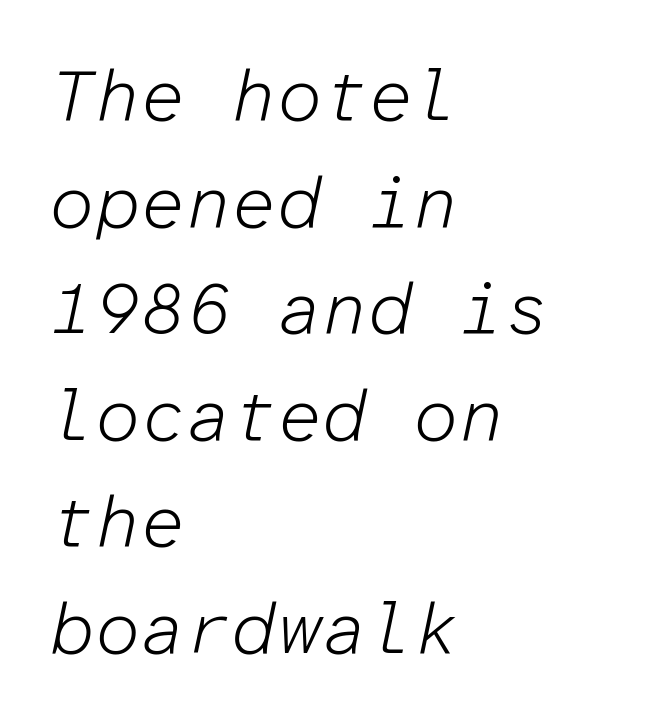
{"italic": "yes", "lean": "right", "slant_degrees": 12, "bold": "no", "weight": "light", "width": "normal", "stroke_contrast": "low", "x_height": "medium", "monospaced": "yes", "underline": "no", "align": "left", "line_spacing": "normal", "line_spacing_ratio": 1.48, "letter_spacing": "normal", "letter_spacing_em": 0.0, "glyph_px": 72}
